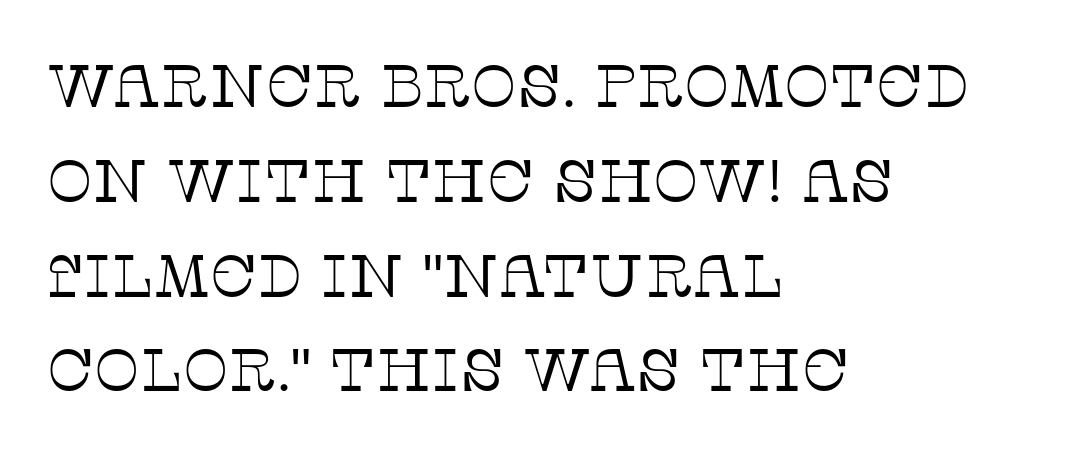
Line spacing here is normal. You could call the tracking neutral — neither tight nor loose. The letters stand straight up with perfectly vertical stems. The paragraph shown leans on its left margin.
